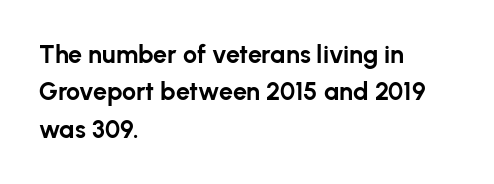
The image shows 25 px bold type, upright; set left-aligned, normal line spacing (1.5x), normal letter spacing, not underlined.
